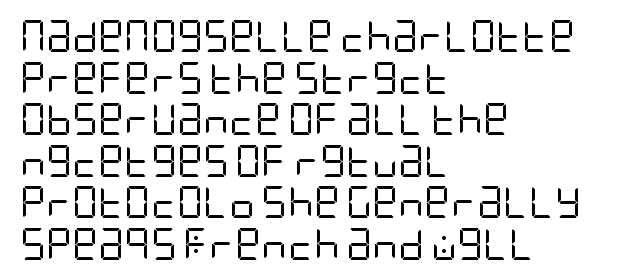
Vertical spacing — default. Vertical strokes here are truly vertical. This sample uses a sans-serif face. This is not heavy type; no bold has been used.
